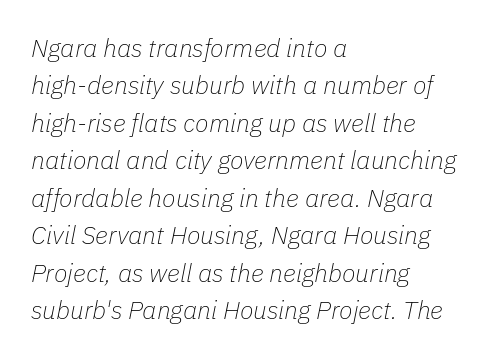
Characters are canted at an angle relative to the baseline's perpendicular. The letterforms sit at book weight or below. No extra tracking has been applied to these lines. A clean baseline with only descenders dipping below it.
